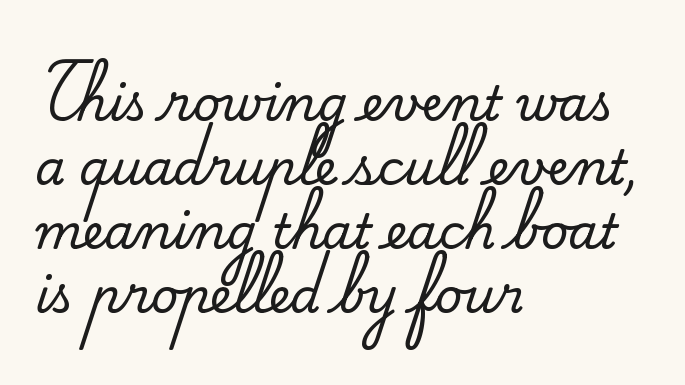
The image shows 48 px serif type; set left-aligned, normal line spacing (1.33x), normal letter spacing, not underlined; medium stroke contrast and a small x-height.
